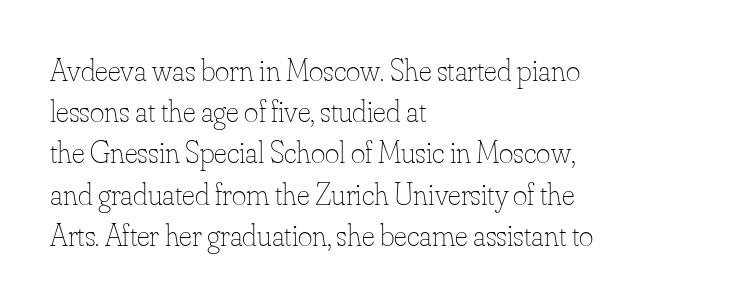
{"italic": "no", "bold": "no", "weight": "thin", "width": "normal", "stroke_contrast": "low", "x_height": "small", "monospaced": "no", "underline": "no", "align": "left", "line_spacing": "normal", "line_spacing_ratio": 1.33, "letter_spacing": "normal", "letter_spacing_em": 0.0, "glyph_px": 31}
